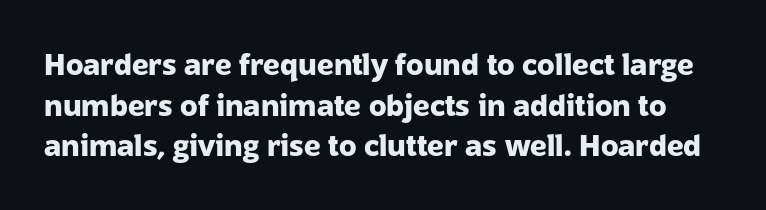
Q: Is the text bold? A: Yes.
Q: Is the text italic (slanted)? A: No, it is upright.
Q: Is the typeface a serif or a sans-serif typeface? A: Sans-serif.
Q: Is the text underlined? A: No.
Q: Is the spacing between letters normal or unusually wide? A: Normal.
Q: Is the spacing between lines tight, normal or loose? A: Normal.
Q: Width (condensed, normal, or wide)? A: Normal.
Q: Stroke contrast? A: Low.
Q: x-height? A: Medium.
Q: Monospaced? A: No.
